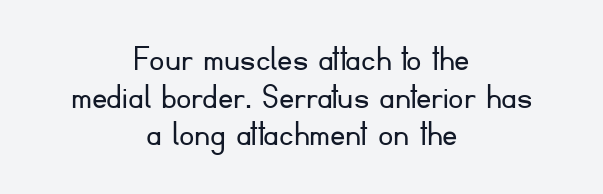
{"serif": "no", "italic": "no", "bold": "no", "weight": "light", "width": "normal", "stroke_contrast": "low", "x_height": "small", "monospaced": "no", "underline": "no", "align": "center", "line_spacing": "tight", "line_spacing_ratio": 0.99, "letter_spacing": "normal", "letter_spacing_em": 0.0, "glyph_px": 38}
